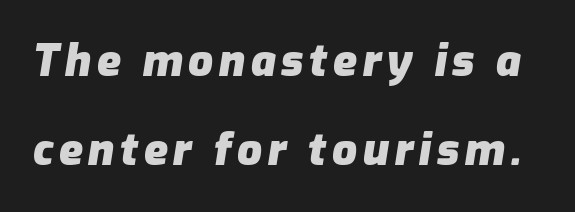
The image shows 44 px heavy type, italic (leaning right); set loose line spacing (2.03x), not underlined; low stroke contrast and a medium x-height.
